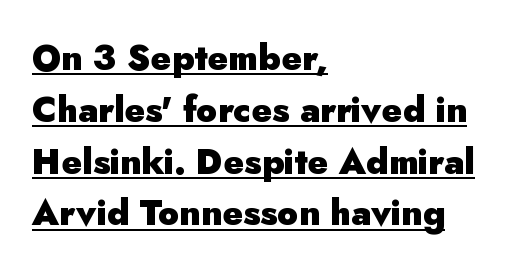
{"serif": "no", "italic": "no", "bold": "yes", "weight": "heavy", "width": "normal", "stroke_contrast": "low", "x_height": "small", "monospaced": "no", "underline": "yes", "align": "left", "line_spacing": "normal", "line_spacing_ratio": 1.48, "letter_spacing": "normal", "letter_spacing_em": 0.0, "glyph_px": 35}
